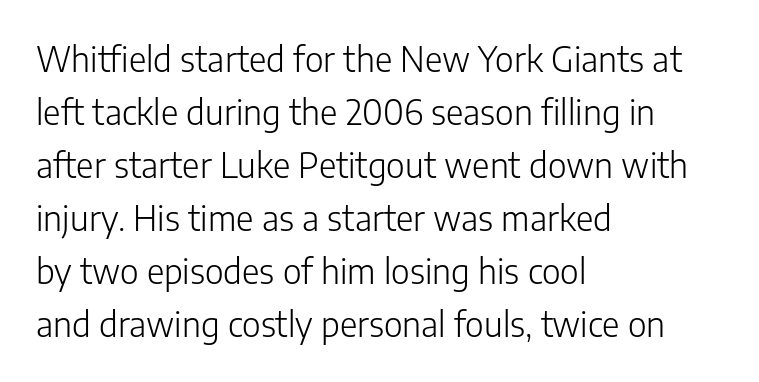
The image shows 34 px light sans-serif type, upright; set left-aligned, normal line spacing (1.56x), normal letter spacing, not underlined; low stroke contrast and a medium x-height.
